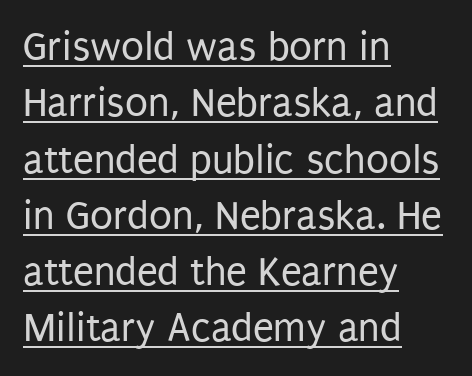
The letters carry no serifs — their stems end cleanly without finishing strokes. Is the type heavy? It reads as light-to-regular instead. Between one letter and the next there's only the usual sliver of space. The lettering holds an erect, upright posture throughout. The space between consecutive lines is moderate.
